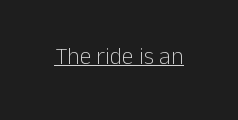
{"italic": "no", "bold": "no", "underline": "yes", "letter_spacing": "normal", "letter_spacing_em": 0.0, "glyph_px": 24}
